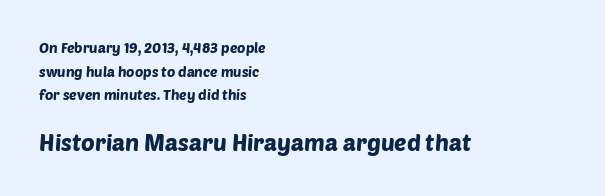
Q: Is the text underlined? A: No.
Q: How is the paragraph aligned? A: Left-aligned.
Q: Is the spacing between letters normal or unusually wide? A: Normal.
Q: Is the spacing between lines tight, normal or loose? A: Normal.
Q: Which block of text is set in a larger size, the first (top) or the second (bottom)? A: The second (bottom) one.
